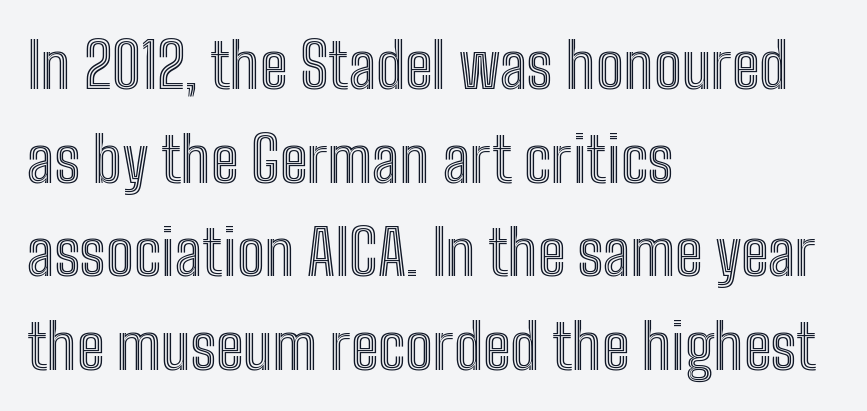
The image shows 62 px condensed type, upright; set left-aligned, normal line spacing (1.51x), normal letter spacing, not underlined; a medium x-height.
